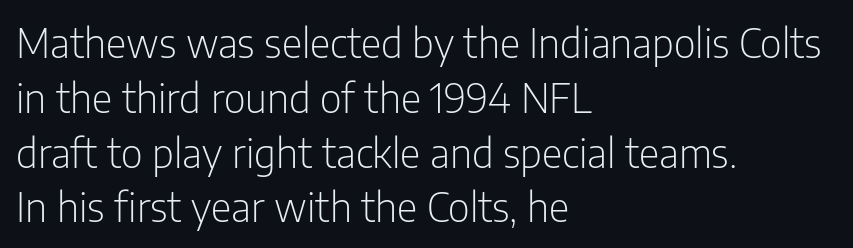
Look at the tracking — it's just the regular setting, nothing added. The rendering uses natural spacing where letterforms have individual widths. Stroke thickness stays within the range of a standard reading face or lighter. Where is the straight margin? On the left. Check under the words: just untouched page.
